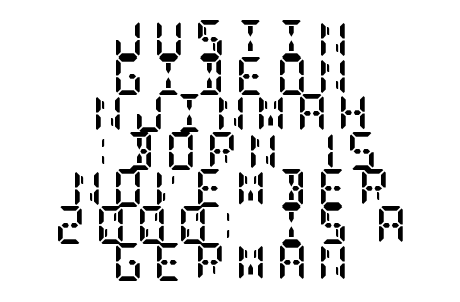
{"serif": "yes", "italic": "no", "bold": "yes", "weight": "semibold", "width": "condensed", "stroke_contrast": "low", "x_height": "large", "underline": "no", "align": "center", "line_spacing": "tight", "line_spacing_ratio": 0.98, "letter_spacing": "wide", "letter_spacing_em": 0.26, "glyph_px": 38}
